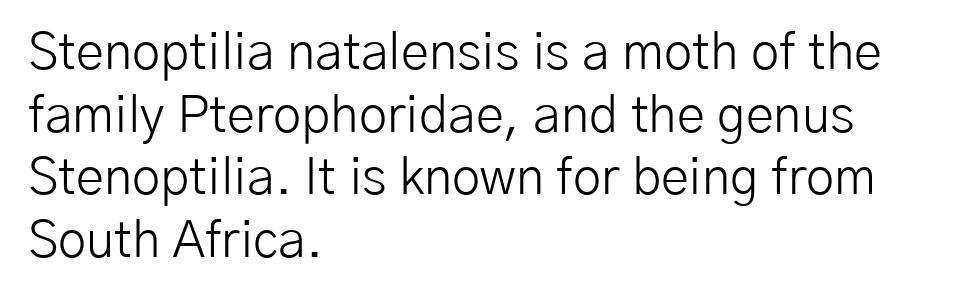
Check the space under the baseline: it is left empty. Weight class: somewhere from thin through regular. Notice how the passage keeps a crisp vertical edge on the left only. Italic: no, the glyphs are upright roman. This sample has the flowing, uneven cadence of proportional lettering.
